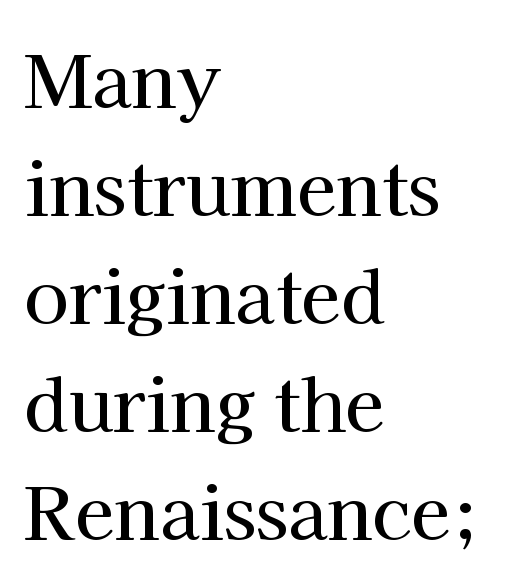
Q: Is the text italic (slanted)? A: No, it is upright.
Q: Is the typeface a serif or a sans-serif typeface? A: Serif.
Q: Is the text underlined? A: No.
Q: How is the paragraph aligned? A: Left-aligned.
Q: Is the spacing between letters normal or unusually wide? A: Normal.
Q: Is the spacing between lines tight, normal or loose? A: Normal.
Q: Width (condensed, normal, or wide)? A: Normal.
Q: Stroke contrast? A: High.
Q: x-height? A: Medium.
Q: Monospaced? A: No.
